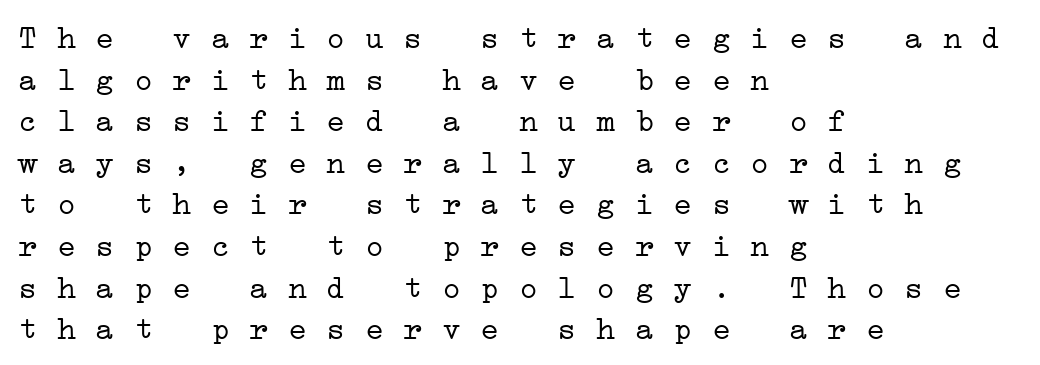
The image shows 32 px light, wide serif type, monospaced; set left-aligned, normal line spacing (1.3x), normal letter spacing, not underlined; low stroke contrast and a medium x-height.
